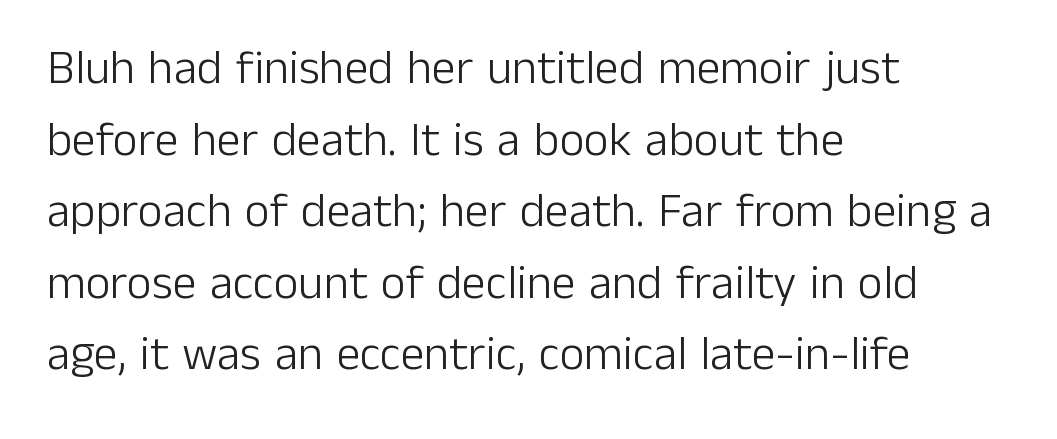
{"serif": "no", "italic": "no", "bold": "no", "weight": "light", "width": "normal", "stroke_contrast": "low", "x_height": "medium", "monospaced": "no", "underline": "no", "align": "left", "line_spacing": "normal", "line_spacing_ratio": 1.49, "letter_spacing": "normal", "letter_spacing_em": 0.0, "glyph_px": 48}
